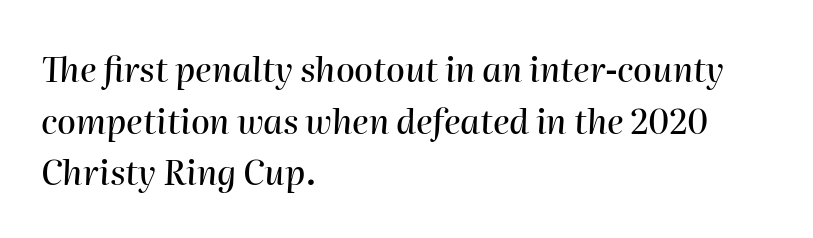
The image shows 34 px text type, italic (leaning right); set left-aligned, normal line spacing (1.52x), normal letter spacing, not underlined; high stroke contrast and a medium x-height.
